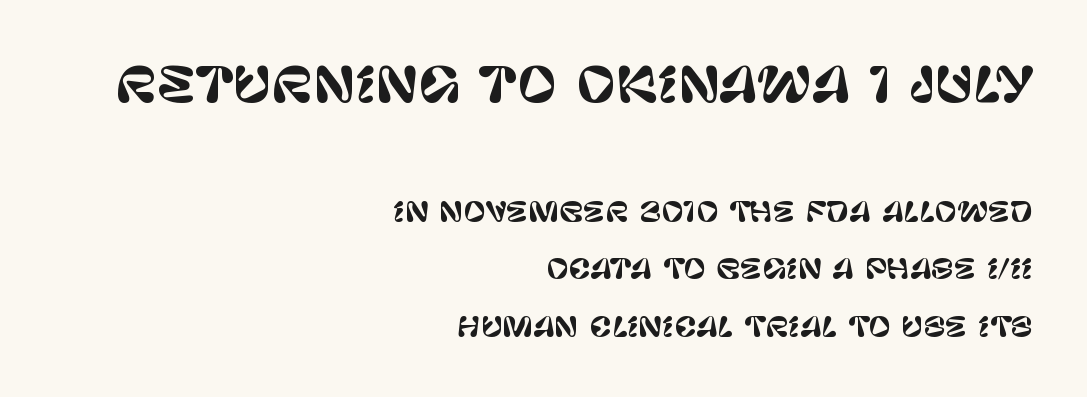
The image shows 48 px sans-serif type; set right-aligned, loose line spacing (2.13x), normal letter spacing, not underlined; the first (top) block is 1.78x larger; low stroke contrast and a large x-height.
